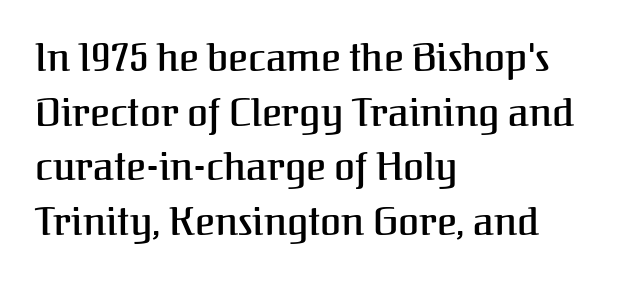
The image shows 38 px serif type, upright; set left-aligned, normal line spacing (1.44x), normal letter spacing, not underlined; medium stroke contrast and a medium x-height.
